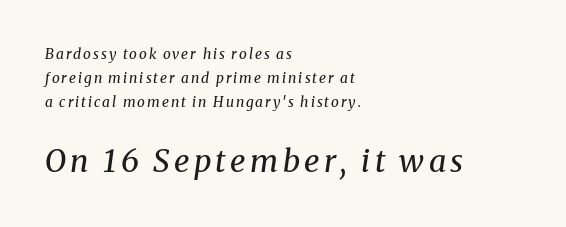
The image shows 31 px regular-weight serif type, italic (leaning right); set left-aligned, normal line spacing (1.7x), not underlined; the second (bottom) block is 2.21x larger; medium stroke contrast and a medium x-height.
